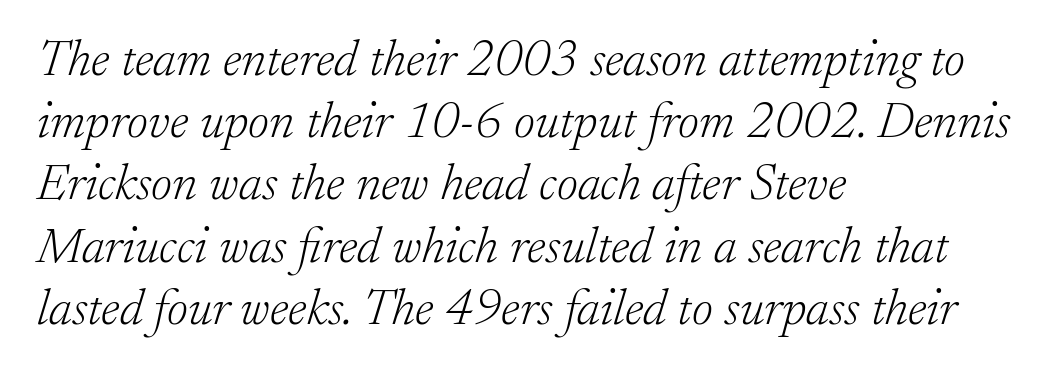
{"serif": "yes", "italic": "yes", "lean": "right", "slant_degrees": 17, "bold": "no", "weight": "light", "width": "normal", "stroke_contrast": "low", "x_height": "small", "monospaced": "no", "underline": "no", "align": "left", "line_spacing_ratio": 1.22, "letter_spacing": "normal", "letter_spacing_em": 0.0, "glyph_px": 51}
